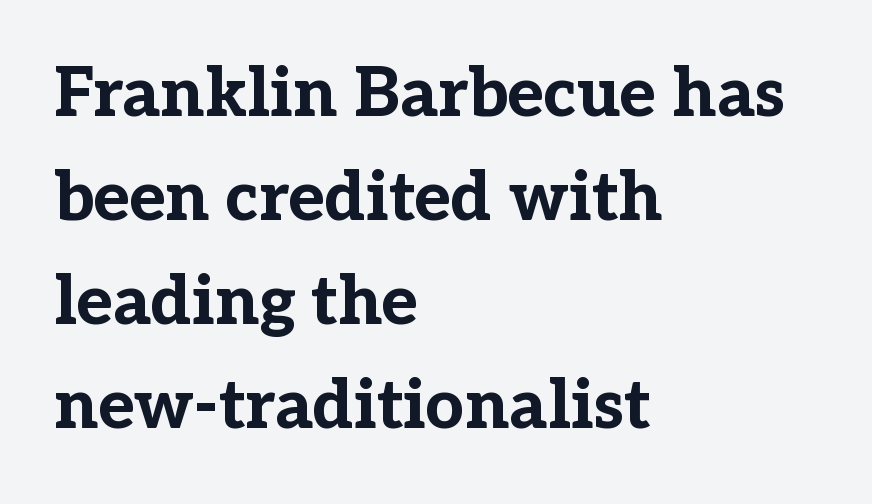
Q: Is the text bold? A: Yes.
Q: Is the text italic (slanted)? A: No, it is upright.
Q: Is the typeface a serif or a sans-serif typeface? A: Serif.
Q: Is the text underlined? A: No.
Q: How is the paragraph aligned? A: Left-aligned.
Q: Is the spacing between letters normal or unusually wide? A: Normal.
Q: Is the spacing between lines tight, normal or loose? A: Normal.
Q: Width (condensed, normal, or wide)? A: Normal.
Q: Stroke contrast? A: Low.
Q: x-height? A: Medium.
Q: Monospaced? A: No.
